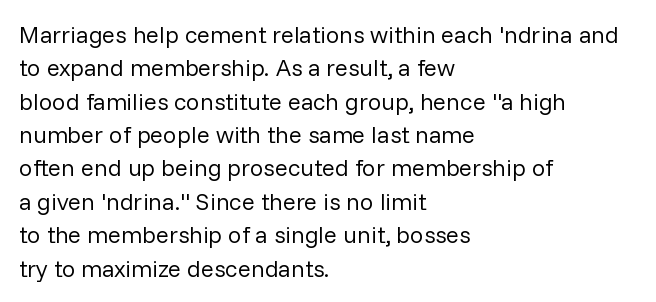
The letterforms sit at book weight or below. Posture: straight, roman, zero tilt. Tracking value appears to be zero — textbook default spacing. The passage shown stacks its lines at a standard gap. Is the block centered? No — it sits flush against the left margin. The foot of each line stays bare and open.
